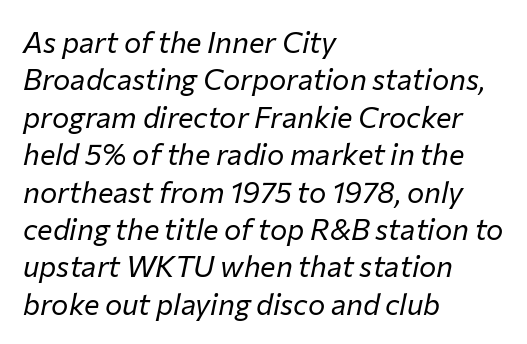
The image shows 29 px regular-weight type, italic (leaning right); set left-aligned, normal line spacing (1.29x), normal letter spacing, not underlined; low stroke contrast and a medium x-height.
